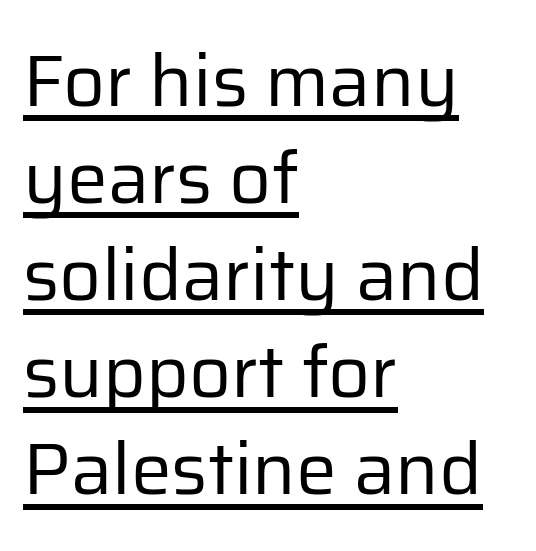
Underlining? Definitely there. This sample has the flowing, uneven cadence of proportional lettering. Stems and bowls with no extra thickness — not bold. The typeface chosen for these lines omits serifs.
